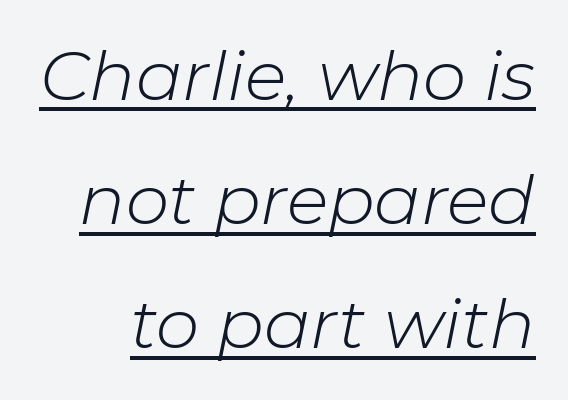
{"italic": "yes", "lean": "right", "slant_degrees": 11, "bold": "no", "weight": "light", "width": "normal", "stroke_contrast": "low", "x_height": "medium", "monospaced": "no", "underline": "yes", "line_spacing_ratio": 1.8, "letter_spacing": "normal", "letter_spacing_em": 0.0, "glyph_px": 69}
